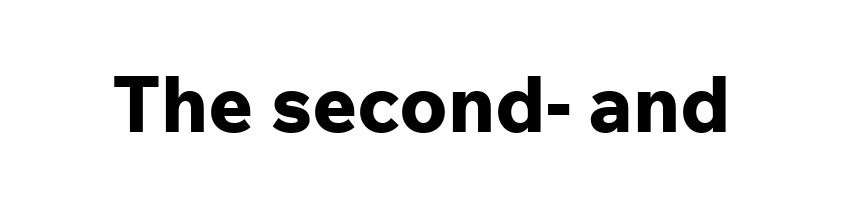
Q: Is the text bold? A: Yes.
Q: Is the text italic (slanted)? A: No, it is upright.
Q: Is the typeface a serif or a sans-serif typeface? A: Sans-serif.
Q: Is the text underlined? A: No.
Q: Is the spacing between letters normal or unusually wide? A: Normal.
Q: Width (condensed, normal, or wide)? A: Normal.
Q: Stroke contrast? A: Low.
Q: x-height? A: Medium.
Q: Monospaced? A: No.
